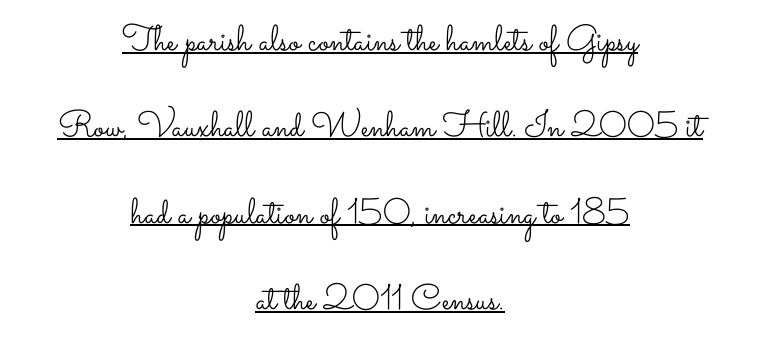
The image shows 36 px light, wide type; set centered, loose line spacing (2.4x), normal letter spacing, underlined; low stroke contrast and a small x-height.
